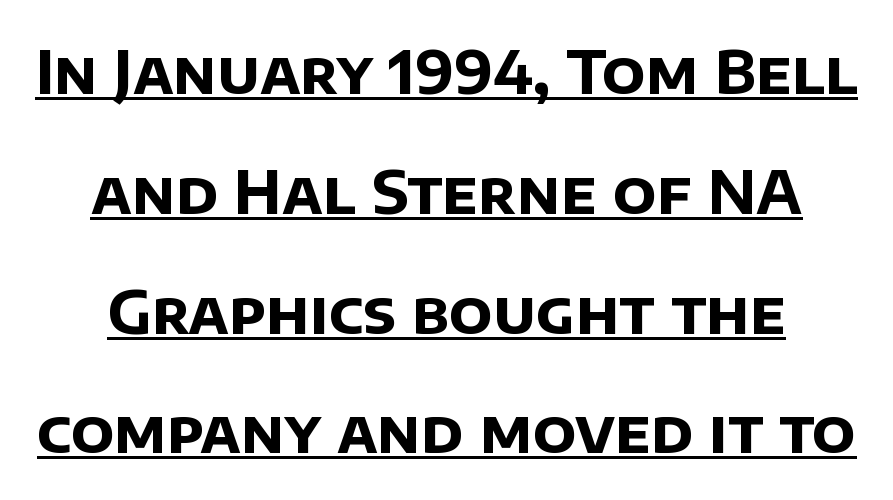
{"serif": "no", "bold": "yes", "weight": "bold", "width": "normal", "stroke_contrast": "low", "x_height": "large", "monospaced": "no", "underline": "yes", "line_spacing": "loose", "line_spacing_ratio": 2.03, "letter_spacing": "normal", "letter_spacing_em": 0.0, "glyph_px": 59}
